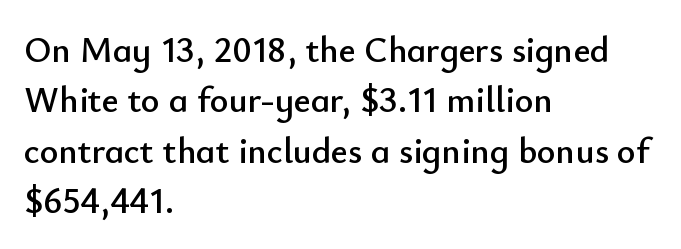
The image shows 36 px sans-serif type, upright; set left-aligned, normal line spacing (1.4x), normal letter spacing, not underlined; low stroke contrast and a small x-height.
